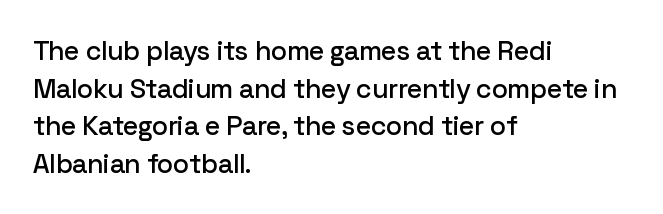
Q: Is the text italic (slanted)? A: No, it is upright.
Q: Is the text underlined? A: No.
Q: How is the paragraph aligned? A: Left-aligned.
Q: Is the spacing between letters normal or unusually wide? A: Normal.
Q: Is the spacing between lines tight, normal or loose? A: Normal.
